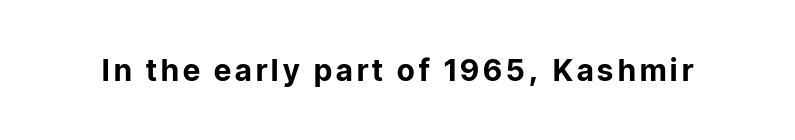
Q: Is the text bold? A: Yes.
Q: Is the text italic (slanted)? A: No, it is upright.
Q: Is the typeface a serif or a sans-serif typeface? A: Sans-serif.
Q: Is the text underlined? A: No.
Q: Width (condensed, normal, or wide)? A: Normal.
Q: Stroke contrast? A: Low.
Q: x-height? A: Medium.
Q: Monospaced? A: No.
